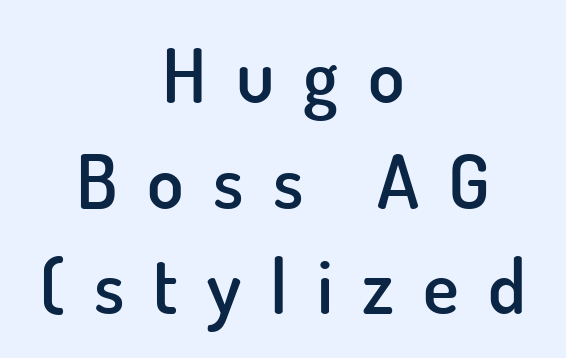
Q: Is the text bold? A: Semi-bold.
Q: Is the text italic (slanted)? A: No, it is upright.
Q: Is the typeface a serif or a sans-serif typeface? A: Sans-serif.
Q: Is the text underlined? A: No.
Q: How is the paragraph aligned? A: Centered.
Q: Is the spacing between letters normal or unusually wide? A: Unusually wide.
Q: Is the spacing between lines tight, normal or loose? A: Normal.
Q: Width (condensed, normal, or wide)? A: Normal.
Q: Stroke contrast? A: Low.
Q: x-height? A: Small.
Q: Monospaced? A: No.
